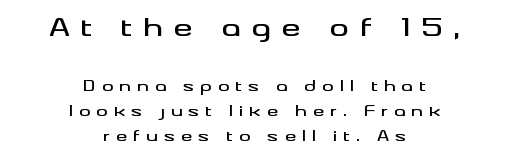
Q: Is the text italic (slanted)? A: No, it is upright.
Q: Is the text underlined? A: No.
Q: How is the paragraph aligned? A: Centered.
Q: Is the spacing between letters normal or unusually wide? A: Unusually wide.
Q: Which block of text is set in a larger size, the first (top) or the second (bottom)? A: The first (top) one.
